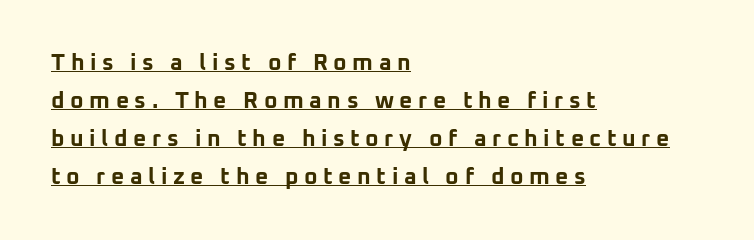
{"italic": "no", "bold": "yes", "underline": "yes", "align": "left", "line_spacing": "normal", "line_spacing_ratio": 1.65, "letter_spacing": "wide", "letter_spacing_em": 0.24, "glyph_px": 23}
